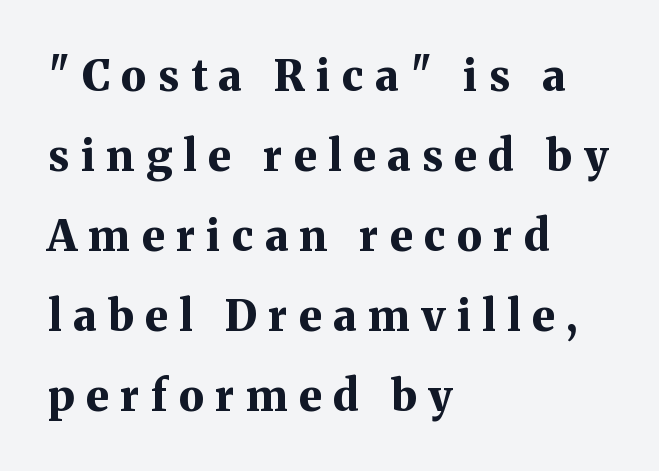
Q: Is the text bold? A: Yes.
Q: Is the text italic (slanted)? A: No, it is upright.
Q: Is the typeface a serif or a sans-serif typeface? A: Serif.
Q: Is the text underlined? A: No.
Q: How is the paragraph aligned? A: Left-aligned.
Q: Is the spacing between letters normal or unusually wide? A: Unusually wide.
Q: Width (condensed, normal, or wide)? A: Normal.
Q: Stroke contrast? A: Medium.
Q: x-height? A: Medium.
Q: Monospaced? A: No.
